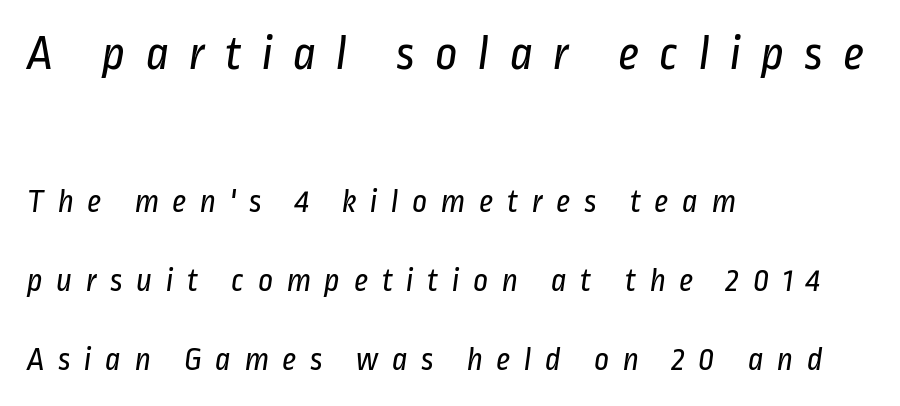
{"serif": "no", "bold": "no", "weight": "regular", "width": "condensed", "stroke_contrast": "low", "x_height": "medium", "monospaced": "no", "underline": "no", "align": "left", "line_spacing": "loose", "line_spacing_ratio": 2.4, "letter_spacing": "wide", "letter_spacing_em": 0.41, "larger_block": "first", "size_ratio": 1.48, "glyph_px": 49}
